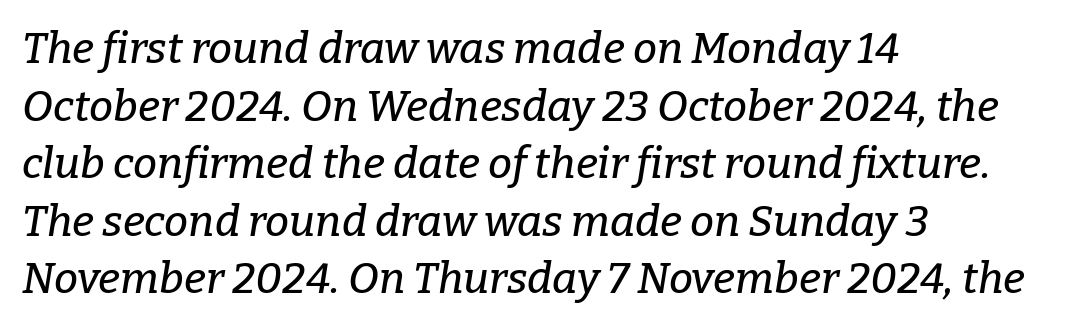
Q: Is the text italic (slanted)? A: Yes, it leans right by about 9 degrees.
Q: Is the typeface a serif or a sans-serif typeface? A: Serif.
Q: Is the text underlined? A: No.
Q: How is the paragraph aligned? A: Left-aligned.
Q: Is the spacing between letters normal or unusually wide? A: Normal.
Q: Is the spacing between lines tight, normal or loose? A: Normal.
Q: Width (condensed, normal, or wide)? A: Normal.
Q: Stroke contrast? A: Low.
Q: x-height? A: Medium.
Q: Monospaced? A: No.
